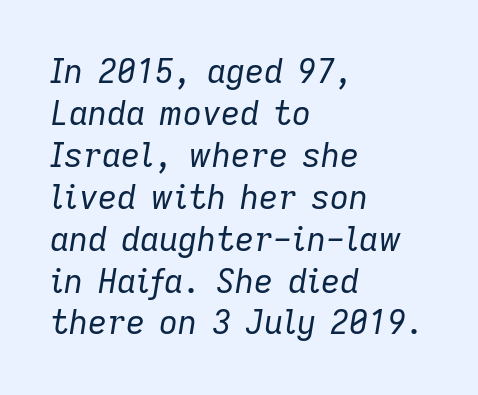
The image shows 33 px regular-weight type, italic (leaning right); set left-aligned, normal line spacing (1.27x), normal letter spacing, not underlined; low stroke contrast and a medium x-height.
